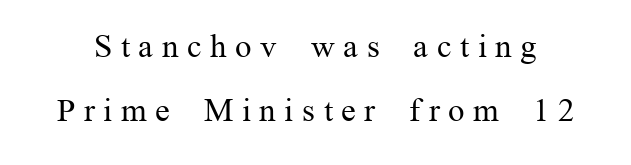
{"serif": "yes", "italic": "no", "bold": "no", "weight": "regular", "width": "normal", "stroke_contrast": "medium", "x_height": "medium", "monospaced": "no", "underline": "no", "line_spacing": "loose", "line_spacing_ratio": 1.95, "letter_spacing": "wide", "letter_spacing_em": 0.26, "glyph_px": 33}
